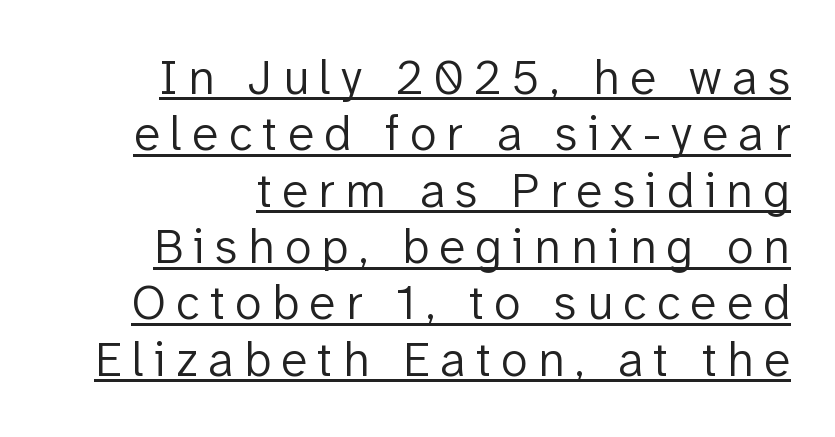
The image shows 49 px light sans-serif type, upright; set right-aligned, tight line spacing (1.15x), unusually wide letter spacing (+0.21 em), underlined; low stroke contrast and a medium x-height.
